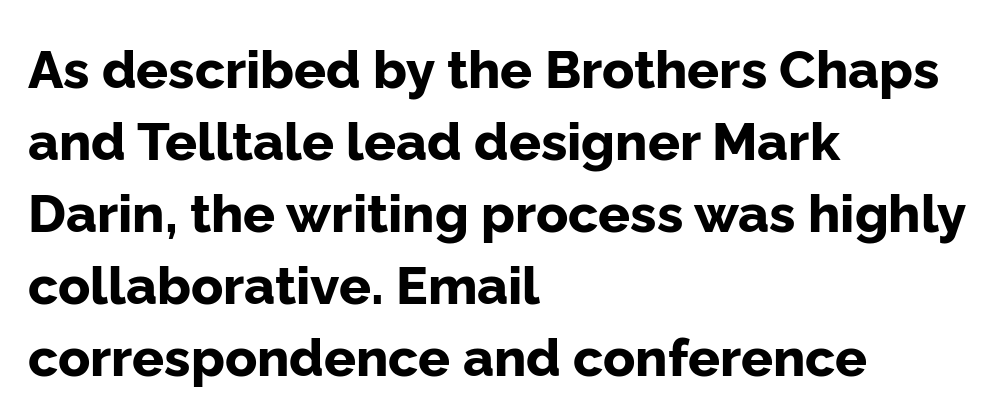
The setting favours the left margin, as ordinary paragraphs usually do. Words appear dense and cohesive because spacing is normal. Posture: upright roman. Beneath every word, the page is bare. These lines are composed in type without serifs.
